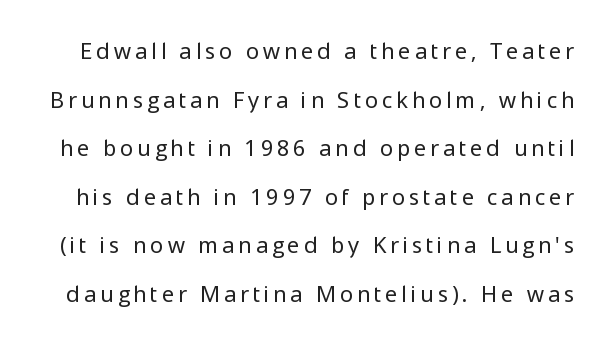
In terms of leading, this rendering errs on the spacious side. Caption: face not bold, strokes unweighted. The type sits square on the baseline with zero lean. The specimen omits any rule beneath the text block's lines.
